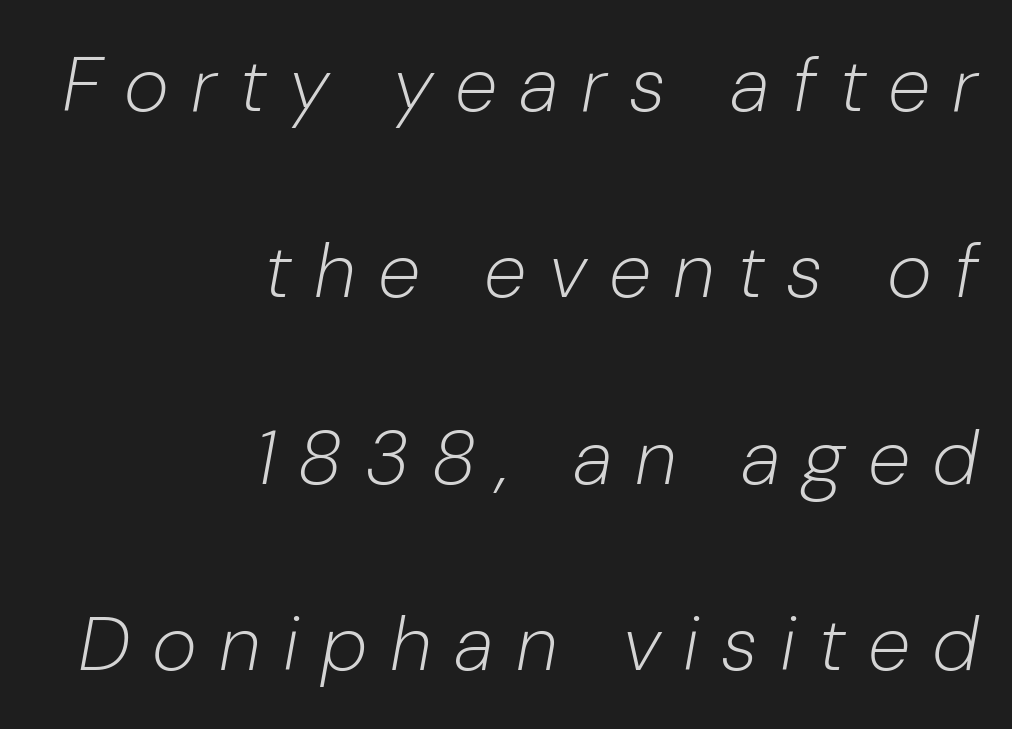
{"italic": "yes", "lean": "right", "slant_degrees": 10, "bold": "no", "weight": "light", "width": "normal", "stroke_contrast": "low", "x_height": "medium", "monospaced": "no", "underline": "no", "align": "right", "line_spacing": "loose", "line_spacing_ratio": 2.42, "letter_spacing": "wide", "letter_spacing_em": 0.29, "glyph_px": 77}
